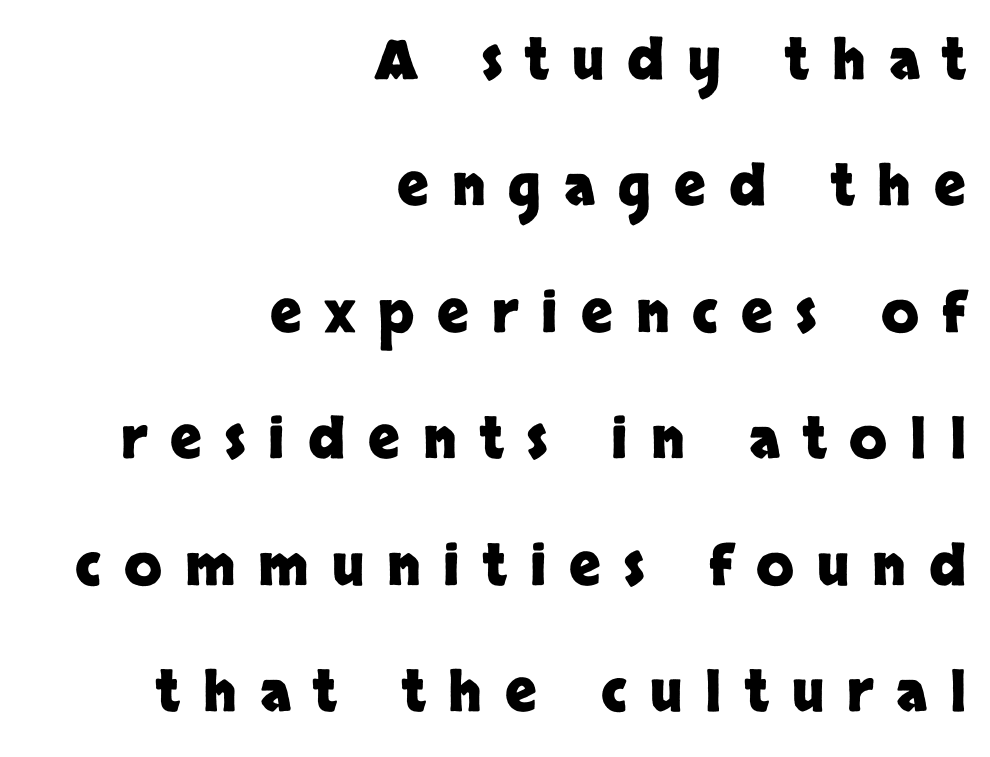
Q: Is the text bold? A: Yes.
Q: Is the text italic (slanted)? A: No, it is upright.
Q: Is the typeface a serif or a sans-serif typeface? A: Sans-serif.
Q: Is the text underlined? A: No.
Q: How is the paragraph aligned? A: Right-aligned.
Q: Is the spacing between letters normal or unusually wide? A: Unusually wide.
Q: Is the spacing between lines tight, normal or loose? A: Loose.
Q: Width (condensed, normal, or wide)? A: Normal.
Q: Stroke contrast? A: Low.
Q: x-height? A: Large.
Q: Monospaced? A: No.
